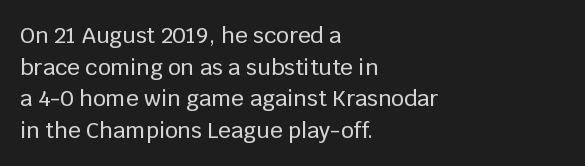
Q: Is the text italic (slanted)? A: No, it is upright.
Q: Is the text underlined? A: No.
Q: How is the paragraph aligned? A: Left-aligned.
Q: Is the spacing between letters normal or unusually wide? A: Normal.
Q: Is the spacing between lines tight, normal or loose? A: Normal.
